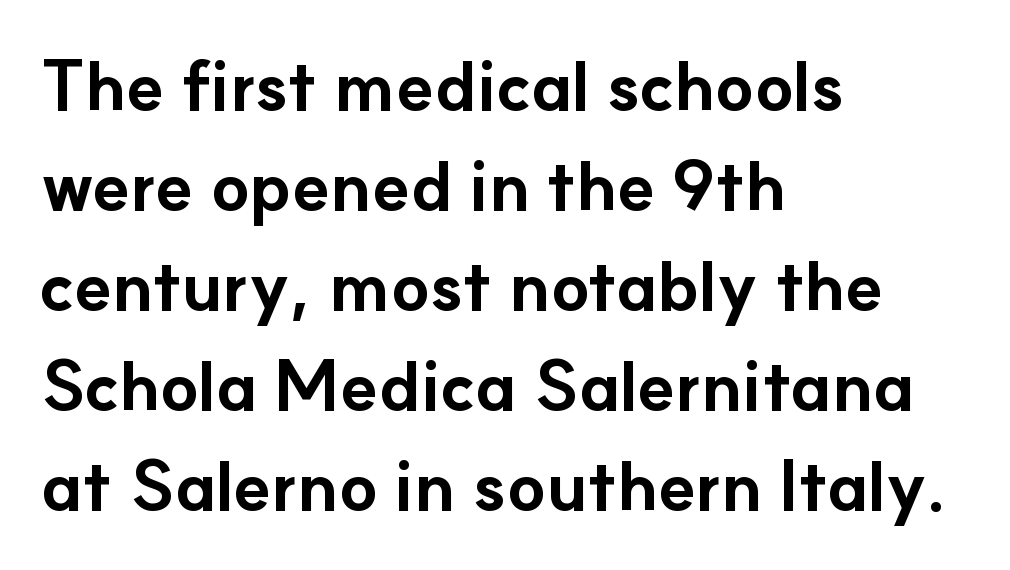
Q: Is the text bold? A: Yes.
Q: Is the text italic (slanted)? A: No, it is upright.
Q: Is the typeface a serif or a sans-serif typeface? A: Sans-serif.
Q: Is the text underlined? A: No.
Q: How is the paragraph aligned? A: Left-aligned.
Q: Is the spacing between letters normal or unusually wide? A: Normal.
Q: Is the spacing between lines tight, normal or loose? A: Normal.
Q: Width (condensed, normal, or wide)? A: Normal.
Q: Stroke contrast? A: Low.
Q: x-height? A: Small.
Q: Monospaced? A: No.
